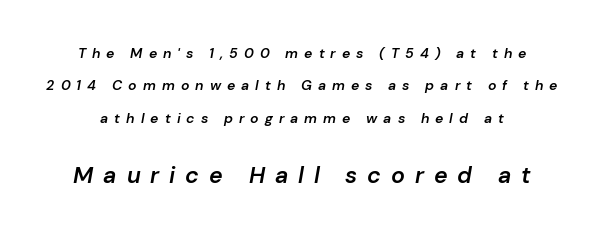
{"italic": "yes", "lean": "right", "slant_degrees": 10, "bold": "semi", "underline": "no", "line_spacing": "loose", "line_spacing_ratio": 2.32, "letter_spacing": "wide", "letter_spacing_em": 0.43, "larger_block": "second", "size_ratio": 1.64, "glyph_px": 23}
